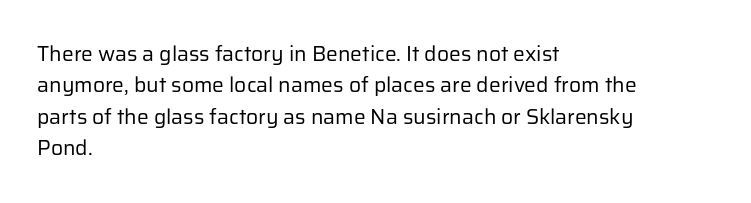
The image shows 21 px text type, upright; set left-aligned, normal line spacing (1.5x), normal letter spacing, not underlined.
